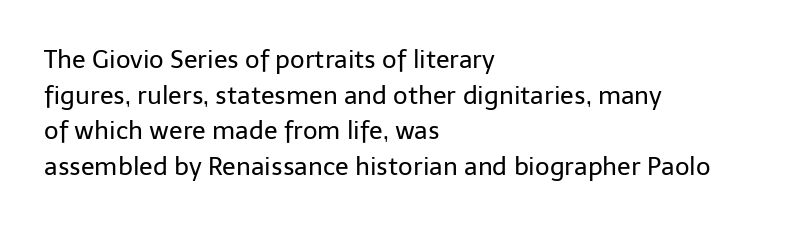
Q: Is the text bold? A: No.
Q: Is the text italic (slanted)? A: No, it is upright.
Q: Is the text underlined? A: No.
Q: How is the paragraph aligned? A: Left-aligned.
Q: Is the spacing between letters normal or unusually wide? A: Normal.
Q: Is the spacing between lines tight, normal or loose? A: Normal.
